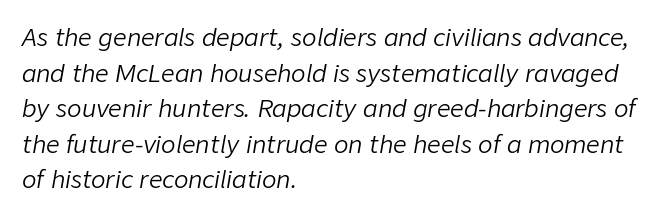
Q: Is the text bold? A: No.
Q: Is the text italic (slanted)? A: Yes, it leans right by about 9 degrees.
Q: Is the text underlined? A: No.
Q: How is the paragraph aligned? A: Left-aligned.
Q: Is the spacing between letters normal or unusually wide? A: Normal.
Q: Is the spacing between lines tight, normal or loose? A: Normal.
